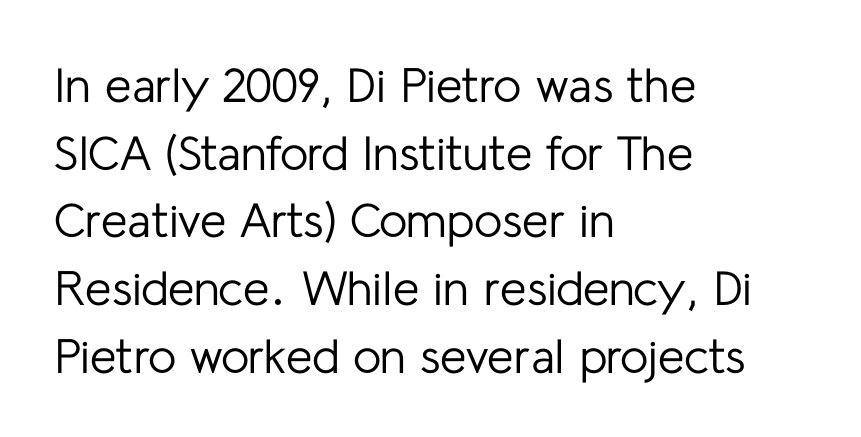
{"serif": "no", "italic": "no", "bold": "no", "weight": "regular", "width": "normal", "stroke_contrast": "low", "x_height": "medium", "monospaced": "no", "underline": "no", "align": "left", "line_spacing": "normal", "line_spacing_ratio": 1.41, "letter_spacing": "normal", "letter_spacing_em": 0.0, "glyph_px": 48}
